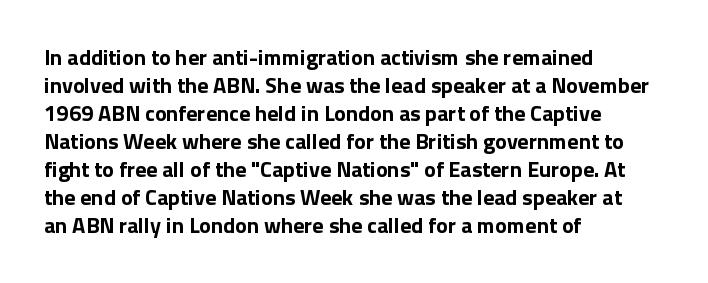
Q: Is the text bold? A: Yes.
Q: Is the text italic (slanted)? A: No, it is upright.
Q: Is the text underlined? A: No.
Q: How is the paragraph aligned? A: Left-aligned.
Q: Is the spacing between letters normal or unusually wide? A: Normal.
Q: Is the spacing between lines tight, normal or loose? A: Normal.
